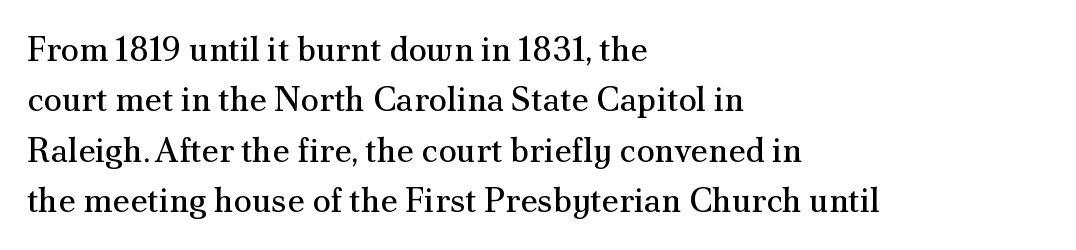
Q: Is the text bold? A: No.
Q: Is the text italic (slanted)? A: No, it is upright.
Q: Is the typeface a serif or a sans-serif typeface? A: Serif.
Q: Is the text underlined? A: No.
Q: How is the paragraph aligned? A: Left-aligned.
Q: Is the spacing between letters normal or unusually wide? A: Normal.
Q: Is the spacing between lines tight, normal or loose? A: Normal.
Q: Width (condensed, normal, or wide)? A: Normal.
Q: Stroke contrast? A: Medium.
Q: x-height? A: Small.
Q: Monospaced? A: No.
